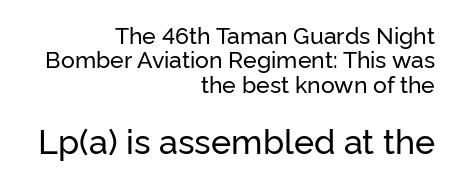
Q: Is the text italic (slanted)? A: No, it is upright.
Q: Is the typeface a serif or a sans-serif typeface? A: Sans-serif.
Q: Is the text underlined? A: No.
Q: How is the paragraph aligned? A: Right-aligned.
Q: Is the spacing between letters normal or unusually wide? A: Normal.
Q: Is the spacing between lines tight, normal or loose? A: Tight.
Q: Which block of text is set in a larger size, the first (top) or the second (bottom)? A: The second (bottom) one.
Q: Width (condensed, normal, or wide)? A: Normal.
Q: Stroke contrast? A: Low.
Q: x-height? A: Medium.
Q: Monospaced? A: No.
